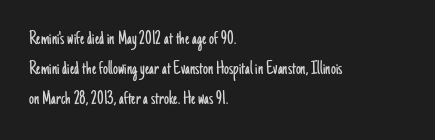
What stands out about the letter spacing? Nothing — it is the standard amount. The axis of the letterforms is exactly vertical. Check the space under the baseline: it is left empty. Evenly set lines give the paragraph a standard silhouette.
